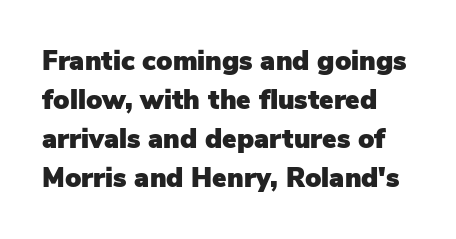
The image shows 27 px text type, upright; set normal line spacing (1.44x), normal letter spacing, not underlined.
